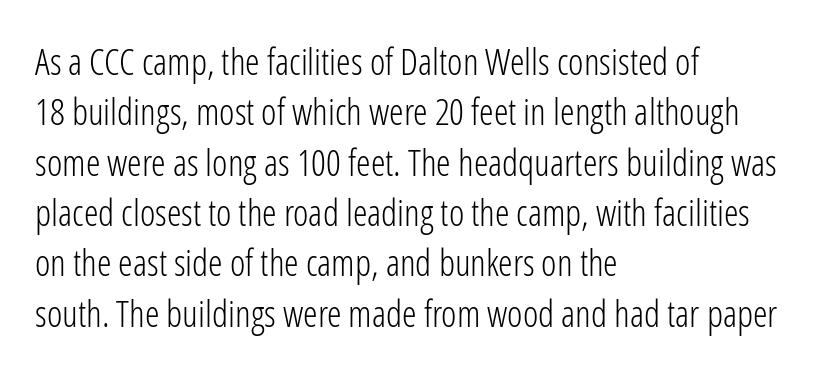
The strokes carry an ordinary text weight at most. Only glyphs here, with clear space below each row. Each word holds together tightly as a unit, with standard inter-letter gaps. To sum up the face: it is a sans, with no serifs. If you measured baseline to baseline, you'd find a middling distance.
